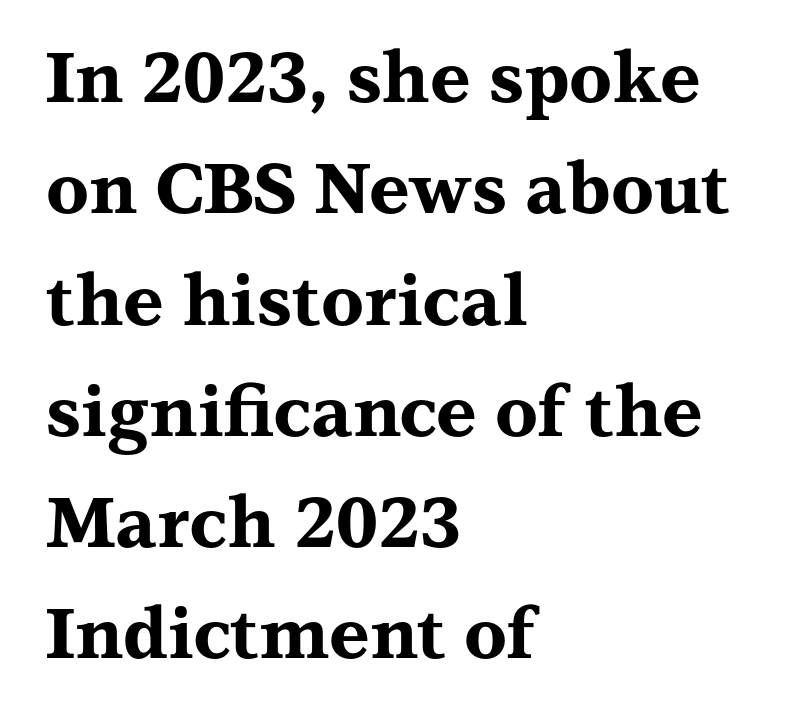
The image shows 70 px bold, wide serif type, upright; set left-aligned, normal line spacing (1.59x), normal letter spacing, not underlined; medium stroke contrast and a medium x-height.
